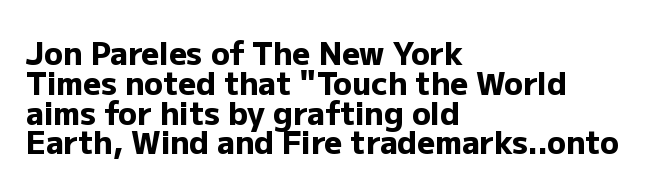
The image shows 31 px heavy sans-serif type, upright; set left-aligned, tight line spacing (0.96x), normal letter spacing, not underlined; low stroke contrast and a medium x-height.
